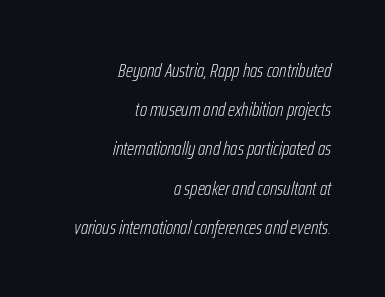
The letters are slanted; this is an italic face. The font sits on the lighter half of the weight spectrum, regular included. Quick note: interline space is abundant. Standard letterfit; no display-style spreading of the glyphs. Short and long lines alike share a common ending point at right. Underlining? Definitely not there.
